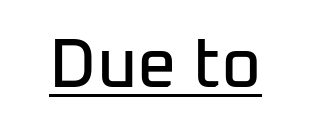
The image shows 69 px sans-serif type, upright; set normal letter spacing, underlined; low stroke contrast and a medium x-height.
